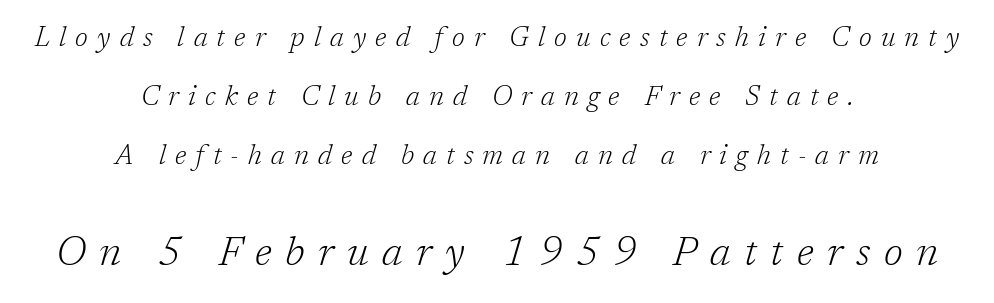
The image shows 40 px light serif type, italic (leaning right); set centered, loose line spacing (2.19x), unusually wide letter spacing (+0.34 em), not underlined; the second (bottom) block is 1.48x larger; low stroke contrast and a medium x-height.
